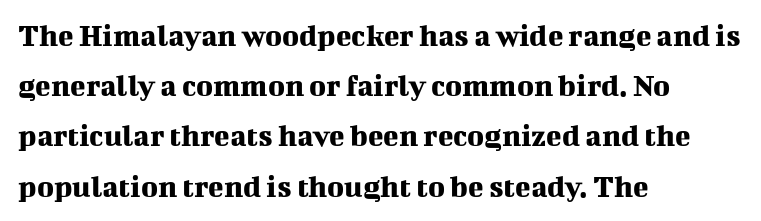
Type style note: has serifs. Layout note: lines flush left. The rendering uses a moderate line-height, typical for paragraphs. These lines are rendered in a variable-pitch font. The passage shown has conventional tracking throughout. Bare-footed words on every line.
